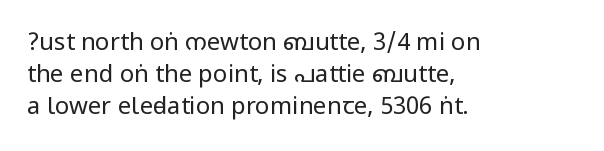
{"italic": "no", "bold": "no", "underline": "no", "align": "left", "line_spacing": "normal", "line_spacing_ratio": 1.33, "letter_spacing": "normal", "letter_spacing_em": 0.0, "glyph_px": 24}
